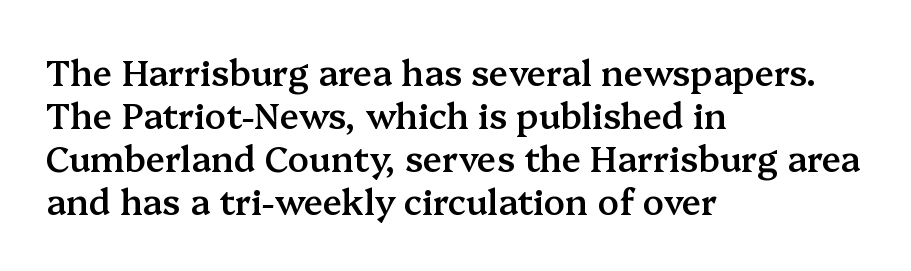
Q: Is the text bold? A: Semi-bold.
Q: Is the text italic (slanted)? A: No, it is upright.
Q: Is the typeface a serif or a sans-serif typeface? A: Serif.
Q: Is the text underlined? A: No.
Q: How is the paragraph aligned? A: Left-aligned.
Q: Is the spacing between letters normal or unusually wide? A: Normal.
Q: Width (condensed, normal, or wide)? A: Normal.
Q: Stroke contrast? A: Medium.
Q: x-height? A: Medium.
Q: Monospaced? A: No.
